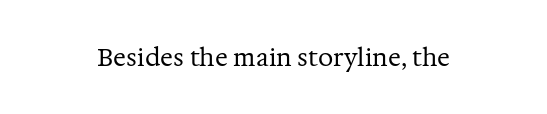
Only glyphs here, with clear space below each row. Notice how the stems are strictly vertical — no italics here. Between one letter and the next there's only the usual sliver of space. Is this a heavy cut? Hardly; it is regular or lighter.
